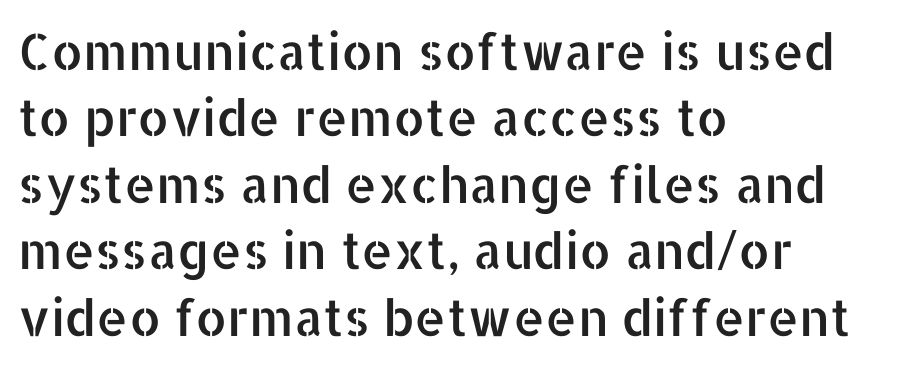
Q: Is the text italic (slanted)? A: No, it is upright.
Q: Is the typeface a serif or a sans-serif typeface? A: Sans-serif.
Q: Is the text underlined? A: No.
Q: How is the paragraph aligned? A: Left-aligned.
Q: Is the spacing between letters normal or unusually wide? A: Normal.
Q: Is the spacing between lines tight, normal or loose? A: Normal.
Q: Width (condensed, normal, or wide)? A: Normal.
Q: Stroke contrast? A: Low.
Q: x-height? A: Medium.
Q: Monospaced? A: No.
